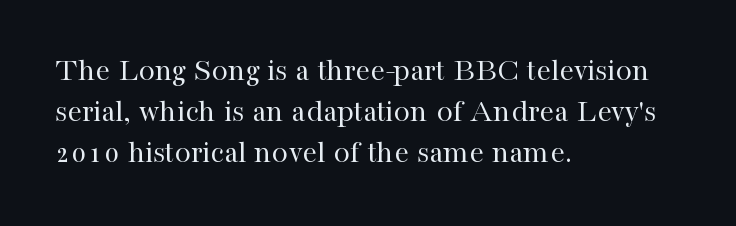
Q: Is the text bold? A: No.
Q: Is the text italic (slanted)? A: No, it is upright.
Q: Is the typeface a serif or a sans-serif typeface? A: Serif.
Q: Is the text underlined? A: No.
Q: How is the paragraph aligned? A: Left-aligned.
Q: Is the spacing between letters normal or unusually wide? A: Normal.
Q: Width (condensed, normal, or wide)? A: Normal.
Q: Stroke contrast? A: High.
Q: x-height? A: Medium.
Q: Monospaced? A: No.
